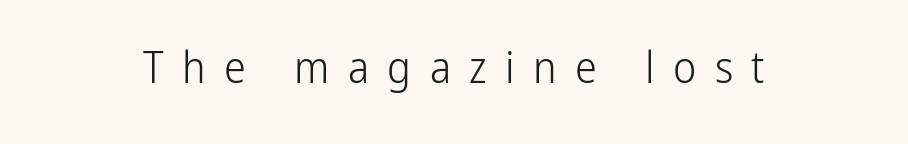
Q: Is the text bold? A: No.
Q: Is the text italic (slanted)? A: No, it is upright.
Q: Is the typeface a serif or a sans-serif typeface? A: Sans-serif.
Q: Is the text underlined? A: No.
Q: Is the spacing between letters normal or unusually wide? A: Unusually wide.
Q: Width (condensed, normal, or wide)? A: Condensed.
Q: Stroke contrast? A: Low.
Q: x-height? A: Medium.
Q: Monospaced? A: No.
